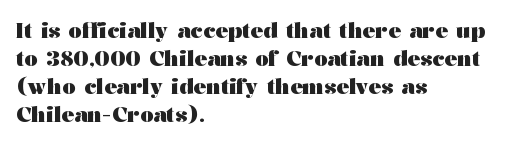
Q: Is the text bold? A: Yes.
Q: Is the text italic (slanted)? A: No, it is upright.
Q: Is the text underlined? A: No.
Q: How is the paragraph aligned? A: Left-aligned.
Q: Is the spacing between letters normal or unusually wide? A: Normal.
Q: Is the spacing between lines tight, normal or loose? A: Normal.
